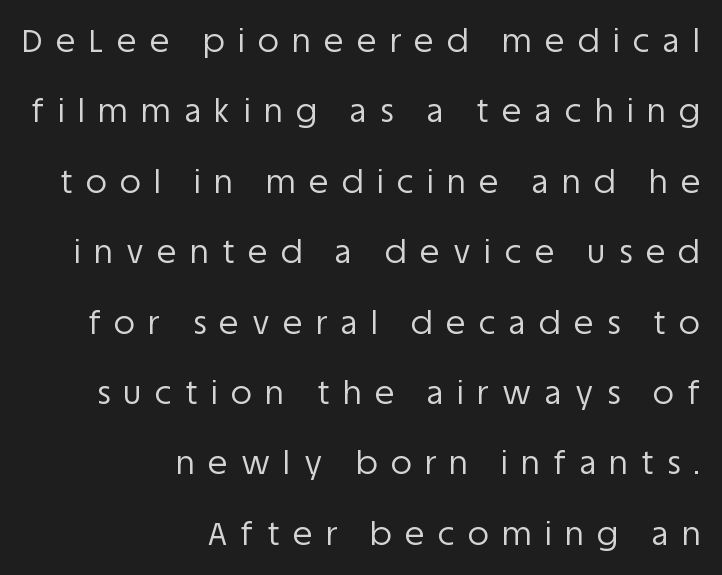
Q: Is the text bold? A: No.
Q: Is the text italic (slanted)? A: No, it is upright.
Q: Is the typeface a serif or a sans-serif typeface? A: Sans-serif.
Q: Is the text underlined? A: No.
Q: How is the paragraph aligned? A: Right-aligned.
Q: Is the spacing between letters normal or unusually wide? A: Unusually wide.
Q: Is the spacing between lines tight, normal or loose? A: Loose.
Q: Width (condensed, normal, or wide)? A: Normal.
Q: Stroke contrast? A: Low.
Q: x-height? A: Large.
Q: Monospaced? A: No.
